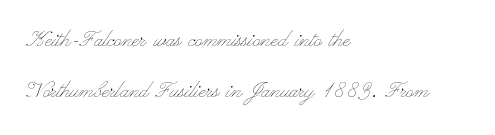
{"bold": "no", "underline": "no", "align": "left", "line_spacing": "loose", "line_spacing_ratio": 1.98, "letter_spacing": "normal", "letter_spacing_em": 0.0, "glyph_px": 26}
